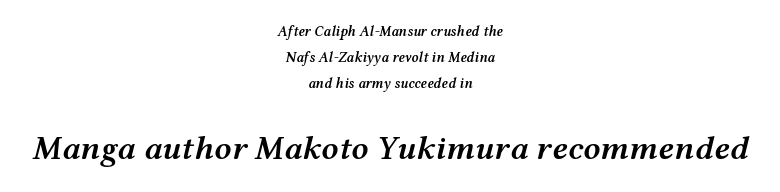
{"italic": "yes", "lean": "right", "slant_degrees": 12, "bold": "semi", "weight": "semibold", "width": "wide", "stroke_contrast": "medium", "x_height": "medium", "monospaced": "no", "underline": "no", "align": "center", "line_spacing_ratio": 1.86, "letter_spacing": "normal", "letter_spacing_em": 0.0, "larger_block": "second", "size_ratio": 2.43, "glyph_px": 34}
